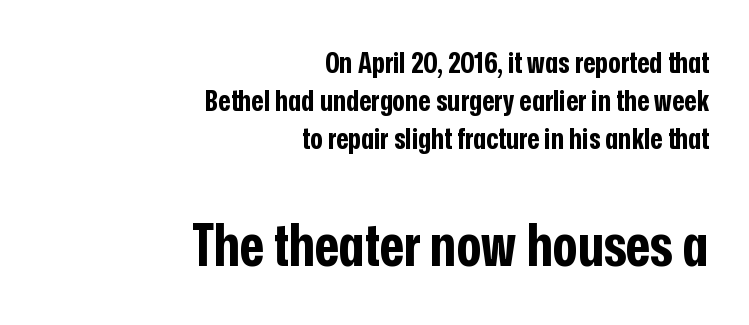
The image shows 59 px bold, condensed sans-serif type, upright; set right-aligned, normal line spacing (1.26x), normal letter spacing, not underlined; the second (bottom) block is 1.97x larger; low stroke contrast and a medium x-height.
